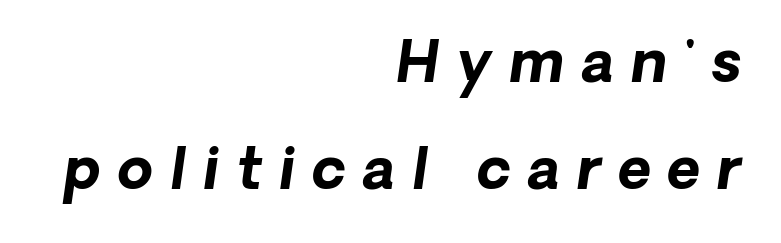
Weight: bold. Decoration check: the copy has no underline. The face used here is proportionally spaced, like ordinary book or web type. Short and long lines alike share a common ending point at right.
